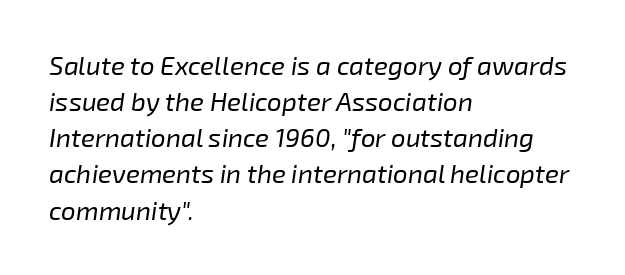
The image shows 26 px text type, italic (leaning right); set left-aligned, normal line spacing (1.39x), normal letter spacing, not underlined.
